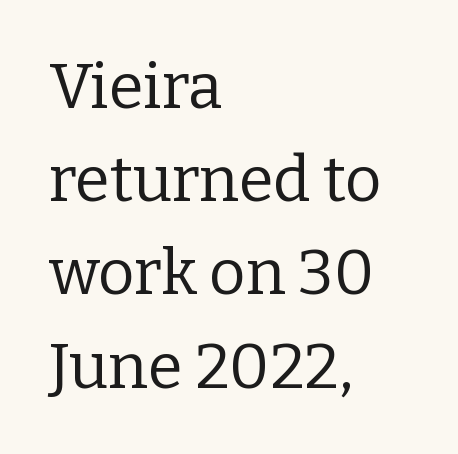
Q: Is the text bold? A: No.
Q: Is the text italic (slanted)? A: No, it is upright.
Q: Is the typeface a serif or a sans-serif typeface? A: Serif.
Q: Is the text underlined? A: No.
Q: How is the paragraph aligned? A: Left-aligned.
Q: Is the spacing between letters normal or unusually wide? A: Normal.
Q: Is the spacing between lines tight, normal or loose? A: Normal.
Q: Width (condensed, normal, or wide)? A: Normal.
Q: Stroke contrast? A: Low.
Q: x-height? A: Medium.
Q: Monospaced? A: No.
